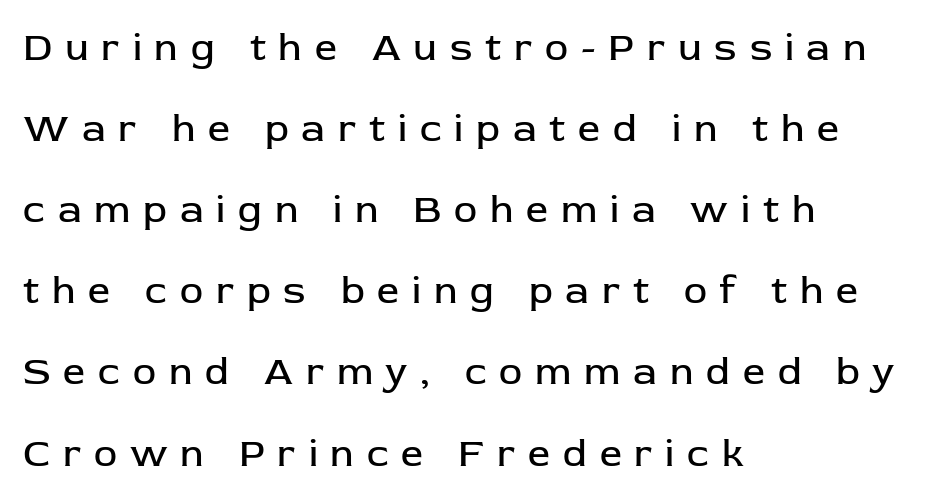
{"serif": "no", "italic": "no", "bold": "no", "weight": "regular", "width": "normal", "stroke_contrast": "low", "x_height": "medium", "monospaced": "no", "underline": "no", "align": "left", "line_spacing": "loose", "line_spacing_ratio": 2.08, "letter_spacing": "wide", "letter_spacing_em": 0.33, "glyph_px": 39}
